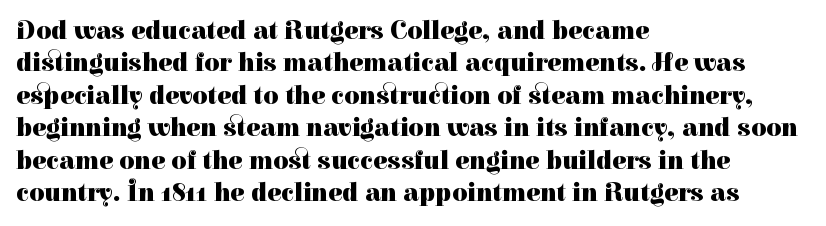
Interline gaps are of average width in this sample. Words float on clear page, feet unadorned. Weight check: bold — yes, fully. These lines were composed using upright roman letters.
